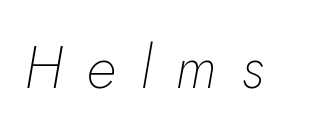
Q: Is the text bold? A: No.
Q: Is the text italic (slanted)? A: Yes, it leans right by about 5 degrees.
Q: Is the text underlined? A: No.
Q: Is the spacing between letters normal or unusually wide? A: Unusually wide.
Q: Width (condensed, normal, or wide)? A: Normal.
Q: Stroke contrast? A: Low.
Q: x-height? A: Small.
Q: Monospaced? A: No.
